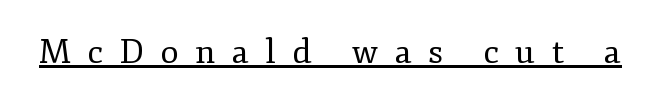
The letterforms sit at book weight or below. Do the characters align in a grid? No, the font is proportional. This sample uses a serif face. Between one letter and the next there's a generous, obvious gap. In terms of posture, this sample is upright. A rule runs beneath these lines of type.
